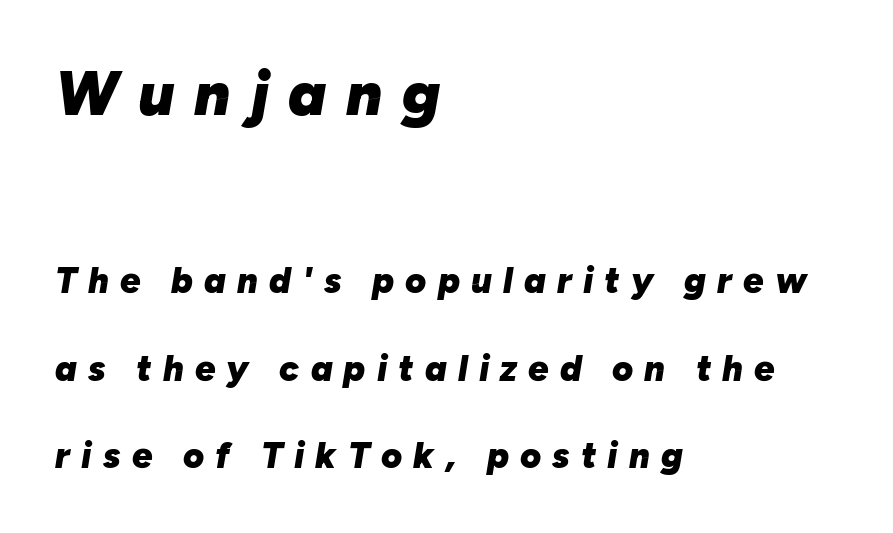
The type is letterspaced generously, with wide tracking. Underline: absent. The rendering applies a slant to the glyphs. Is there much room between lines? Yes — plenty of vertical air separates them.
